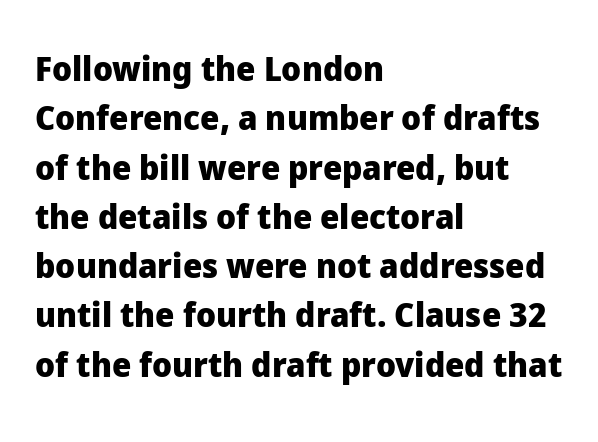
{"serif": "no", "italic": "no", "bold": "yes", "weight": "heavy", "width": "normal", "stroke_contrast": "low", "x_height": "medium", "monospaced": "no", "underline": "no", "align": "left", "line_spacing": "normal", "line_spacing_ratio": 1.45, "letter_spacing": "normal", "letter_spacing_em": 0.0, "glyph_px": 34}
